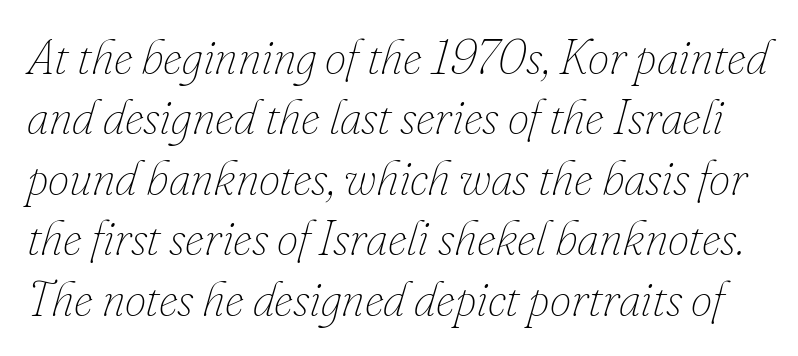
Descender tails drop into unmarked territory. Italic? Definitely — the glyphs are oblique. Observe the ordinary spacing: letters are neighbours, not strangers. A normal amount of white space separates one row of letters from the next.
